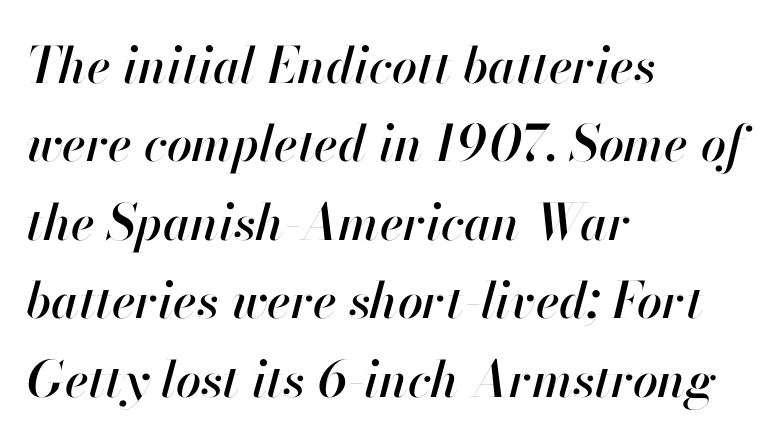
The face used here is proportionally spaced, like ordinary book or web type. Underlining? Definitely not there. A typesetter would call this zero additional tracking. Notice how the stems are inclined rather than vertical — that's the hallmark of italics. This sample is left-justified, so line endings fall wherever the words run out. The designer left line spacing at the default.
